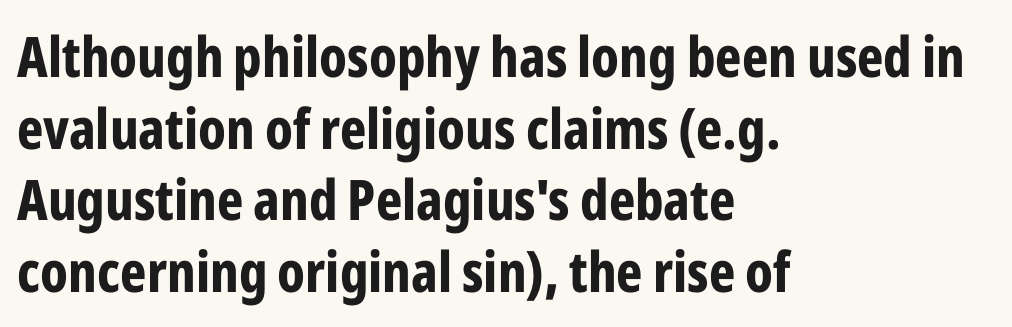
{"serif": "no", "italic": "no", "bold": "yes", "weight": "bold", "width": "condensed", "stroke_contrast": "low", "x_height": "medium", "monospaced": "no", "underline": "no", "align": "left", "line_spacing": "normal", "line_spacing_ratio": 1.28, "letter_spacing": "normal", "letter_spacing_em": 0.0, "glyph_px": 56}
